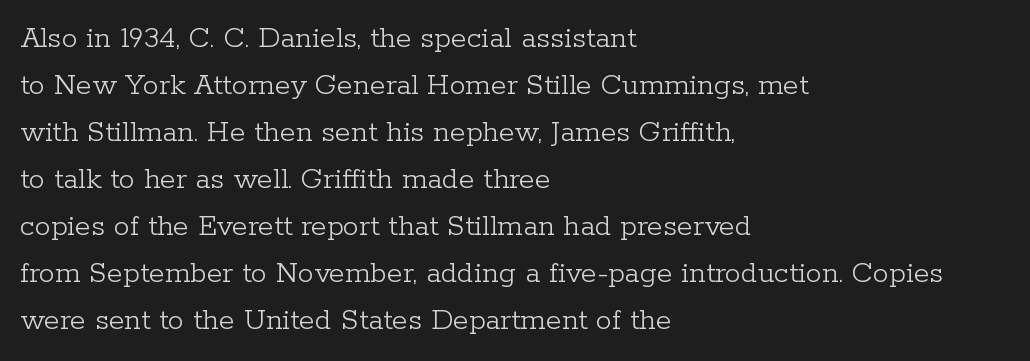
The weight would be labelled regular, book, light, or lighter still. The font's upright variant was chosen for this text. The designer left line spacing at the default. Varying glyph widths throughout — classic text-font behaviour. You could call the tracking neutral — neither tight nor loose. A clean baseline with only descenders dipping below it.
